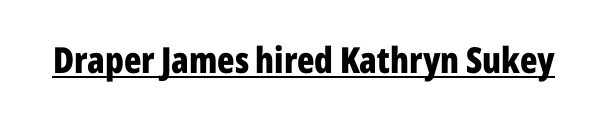
{"serif": "no", "italic": "no", "bold": "yes", "weight": "bold", "width": "condensed", "stroke_contrast": "low", "x_height": "medium", "monospaced": "no", "underline": "yes", "letter_spacing": "normal", "letter_spacing_em": 0.0, "glyph_px": 36}
